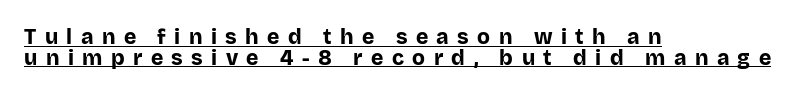
Decoration check: the copy is underlined. The compositor pushed each line to the left boundary. Does extra space separate the letters? Yes, quite a lot of it. Vertical spacing — tight. How heavy is the stroke? Heavy — this is a bold. Designer's note — italics off, roman on.
